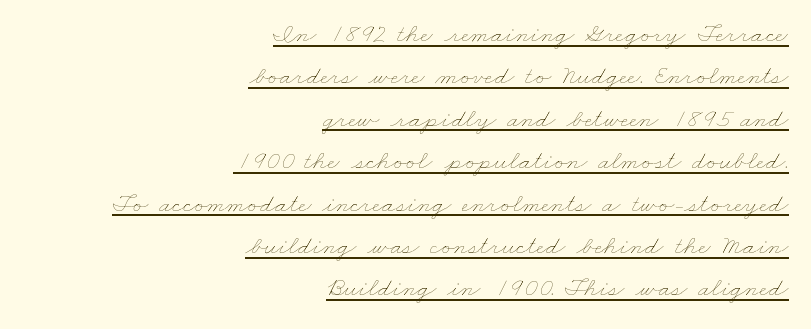
{"bold": "no", "underline": "yes", "align": "right", "line_spacing": "normal", "line_spacing_ratio": 1.57, "letter_spacing": "normal", "letter_spacing_em": 0.0, "glyph_px": 27}
